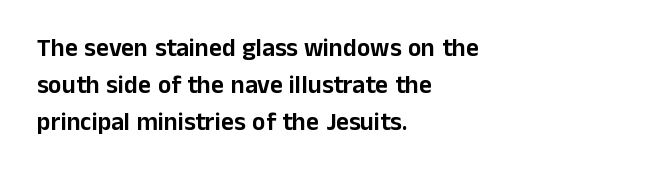
Q: Is the text italic (slanted)? A: No, it is upright.
Q: Is the text underlined? A: No.
Q: How is the paragraph aligned? A: Left-aligned.
Q: Is the spacing between letters normal or unusually wide? A: Normal.
Q: Is the spacing between lines tight, normal or loose? A: Normal.
